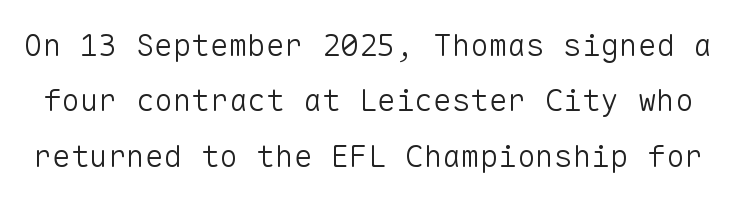
A typesetter would call this monospace, since all characters share one set width. When letters stand straight like this, we call the style roman or upright. Is the letter spacing exaggerated? No — it looks like the ordinary default. These lines are composed in type without serifs. The string is rendered with underlining switched off. The face looks like a standard text weight, possibly lighter.
